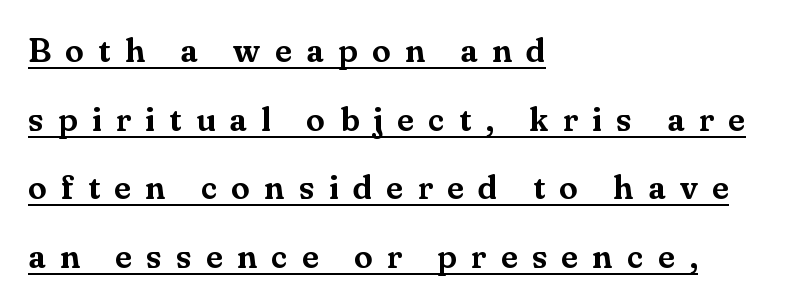
Each new line begins a long way beneath the previous one. Somebody hit Ctrl+U on this one — the words are underlined. The tracking jumps out immediately: characters are airy and widely separated. A student would call this left alignment; a typographer would say flush left, rag right.
